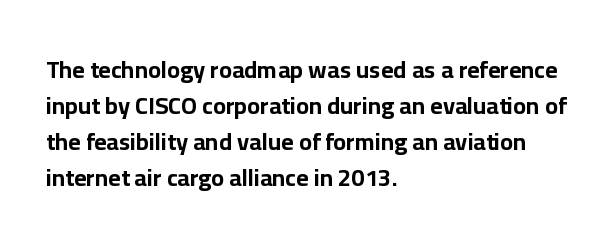
{"italic": "no", "bold": "yes", "underline": "no", "align": "left", "line_spacing": "normal", "line_spacing_ratio": 1.5, "letter_spacing": "normal", "letter_spacing_em": 0.0, "glyph_px": 24}
